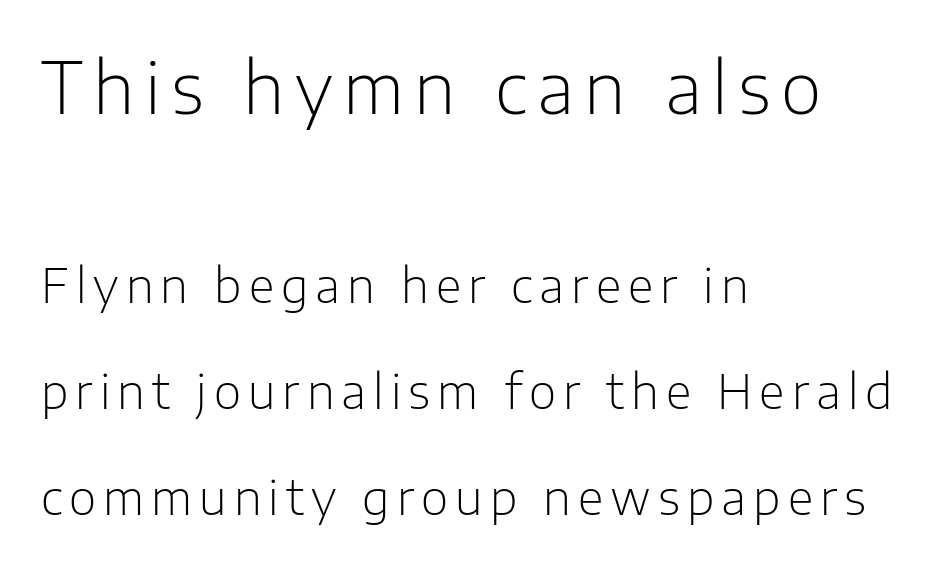
{"serif": "no", "italic": "no", "bold": "no", "weight": "light", "width": "normal", "stroke_contrast": "low", "x_height": "medium", "monospaced": "no", "underline": "no", "align": "left", "line_spacing": "loose", "line_spacing_ratio": 2.25, "larger_block": "first", "size_ratio": 1.49, "glyph_px": 70}
